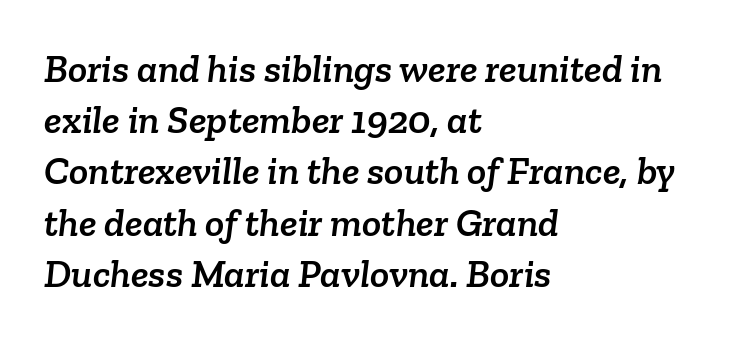
Q: Is the typeface a serif or a sans-serif typeface? A: Serif.
Q: Is the text underlined? A: No.
Q: How is the paragraph aligned? A: Left-aligned.
Q: Is the spacing between letters normal or unusually wide? A: Normal.
Q: Is the spacing between lines tight, normal or loose? A: Normal.
Q: Width (condensed, normal, or wide)? A: Normal.
Q: Stroke contrast? A: Low.
Q: x-height? A: Medium.
Q: Monospaced? A: No.
